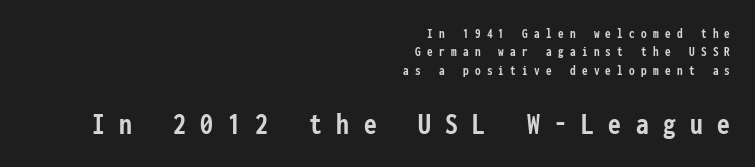
The image shows 32 px semibold, condensed sans-serif type, upright, monospaced; set right-aligned, normal line spacing (1.32x), unusually wide letter spacing (+0.45 em), not underlined; the second (bottom) block is 2.29x larger; low stroke contrast and a medium x-height.
